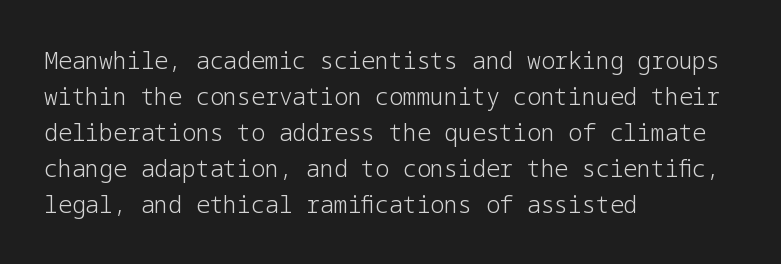
The foot of each line stays bare and open. It's the straight-up-and-down kind of type. The gaps between neighbouring characters are ordinary and unremarkable. A normal amount of white space separates one row of letters from the next. Typeset ragged right — the left edge is the straight one. Is the stroke heavy? The answer is a plain regular-or-lighter.
